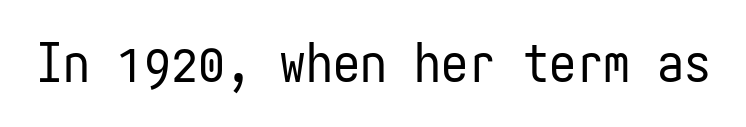
Weight class: somewhere from thin through regular. This sample has the even, mechanical cadence of fixed-width lettering. Anything drawn beneath the words? Only blank space. Glyph-to-glyph distance matches everyday printed text.
